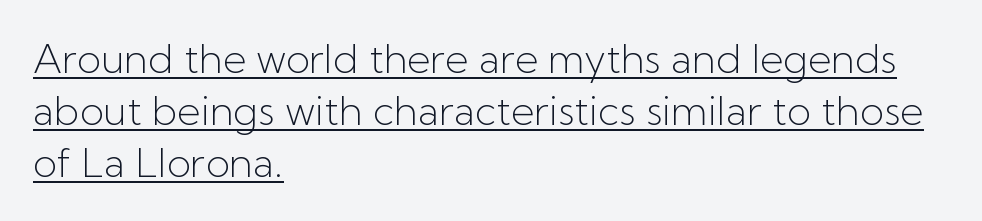
The image shows 40 px light sans-serif type, upright; set left-aligned, normal line spacing (1.3x), normal letter spacing, underlined; low stroke contrast and a medium x-height.
